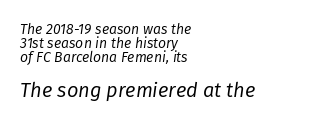
The image shows 20 px text type, italic (leaning right); set left-aligned, tight line spacing (1.01x), normal letter spacing, not underlined; the second (bottom) block is 1.43x larger.
